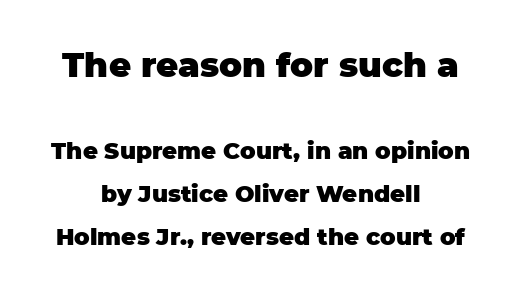
{"serif": "no", "italic": "no", "bold": "yes", "weight": "heavy", "width": "normal", "stroke_contrast": "low", "x_height": "large", "monospaced": "no", "underline": "no", "align": "center", "line_spacing_ratio": 1.86, "letter_spacing": "normal", "letter_spacing_em": 0.0, "larger_block": "first", "size_ratio": 1.48, "glyph_px": 34}
